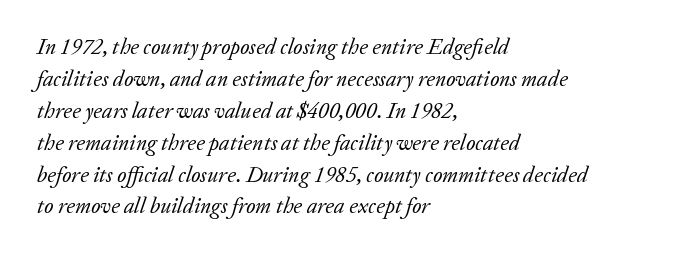
{"italic": "yes", "lean": "right", "slant_degrees": 20, "bold": "no", "underline": "no", "align": "left", "line_spacing": "normal", "line_spacing_ratio": 1.45, "letter_spacing": "normal", "letter_spacing_em": 0.0, "glyph_px": 22}
